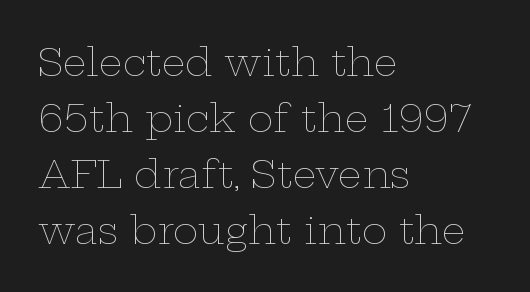
Q: Is the text bold? A: No.
Q: Is the text italic (slanted)? A: No, it is upright.
Q: Is the text underlined? A: No.
Q: How is the paragraph aligned? A: Left-aligned.
Q: Is the spacing between letters normal or unusually wide? A: Normal.
Q: Is the spacing between lines tight, normal or loose? A: Normal.
Q: Width (condensed, normal, or wide)? A: Wide.
Q: Stroke contrast? A: Low.
Q: x-height? A: Medium.
Q: Monospaced? A: No.
